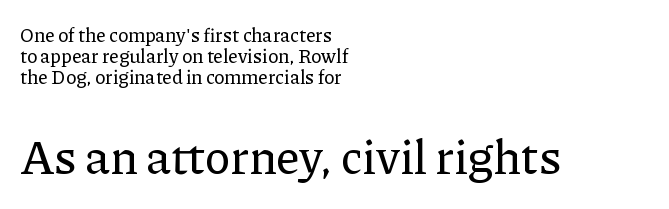
{"serif": "yes", "italic": "no", "width": "normal", "stroke_contrast": "low", "x_height": "medium", "monospaced": "no", "underline": "no", "align": "left", "line_spacing": "tight", "line_spacing_ratio": 1.11, "letter_spacing": "normal", "letter_spacing_em": 0.0, "larger_block": "second", "size_ratio": 2.47, "glyph_px": 47}
